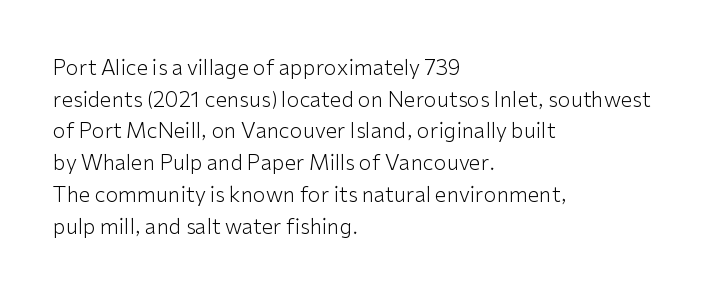
Style check: upright. Leftover space on each line is placed entirely after the last word. The rows are spaced the way most documents space them. The font is comparable to plain body text, perhaps lighter. Honestly, there is no underline to notice here at all. Nobody touched the tracking dial on this one.
